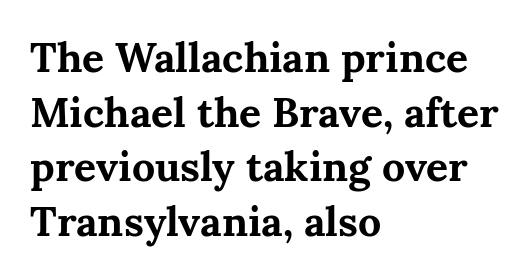
The image shows 41 px bold serif type, upright; set left-aligned, normal line spacing (1.33x), normal letter spacing, not underlined; medium stroke contrast and a medium x-height.
